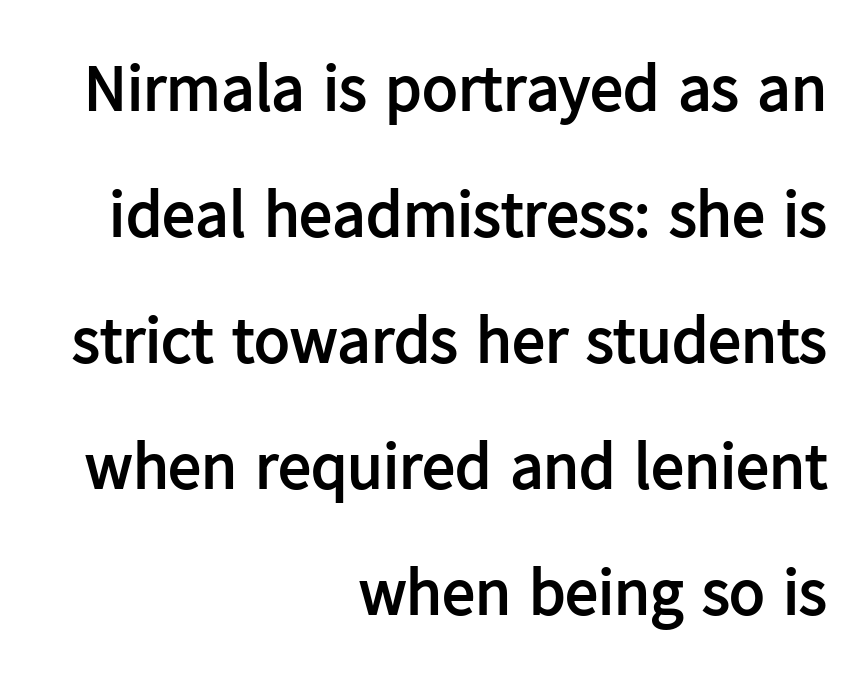
The image shows 66 px semibold sans-serif type, upright; set right-aligned, loose line spacing (1.91x), normal letter spacing, not underlined; low stroke contrast and a medium x-height.
